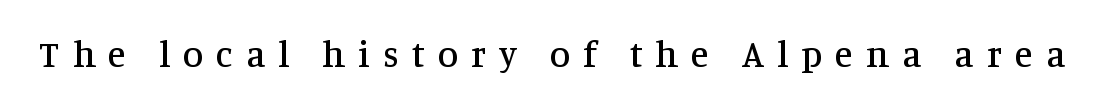
{"serif": "yes", "italic": "no", "width": "normal", "stroke_contrast": "medium", "x_height": "large", "monospaced": "no", "underline": "no", "letter_spacing": "wide", "letter_spacing_em": 0.35, "glyph_px": 37}
